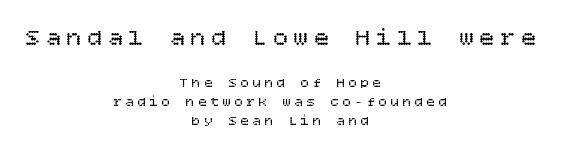
{"italic": "no", "bold": "no", "underline": "no", "align": "center", "line_spacing": "normal", "line_spacing_ratio": 1.34, "letter_spacing": "wide", "letter_spacing_em": 0.26, "larger_block": "first", "size_ratio": 1.71, "glyph_px": 24}
